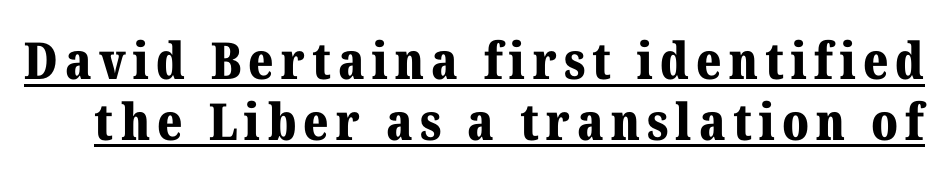
{"serif": "yes", "italic": "no", "bold": "yes", "weight": "bold", "width": "normal", "stroke_contrast": "medium", "x_height": "medium", "monospaced": "no", "underline": "yes", "line_spacing_ratio": 1.19, "glyph_px": 51}
